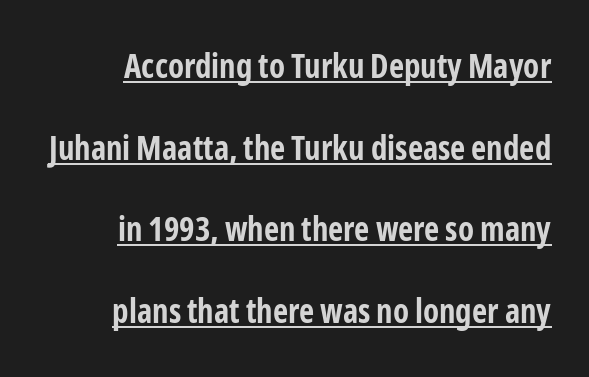
The image shows 33 px bold, condensed sans-serif type, upright; set right-aligned, loose line spacing (2.47x), normal letter spacing, underlined; low stroke contrast and a medium x-height.
